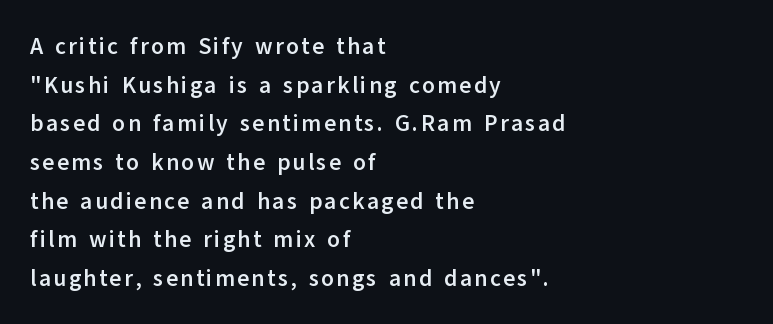
{"italic": "no", "bold": "yes", "underline": "no", "align": "left", "line_spacing": "normal", "line_spacing_ratio": 1.68, "glyph_px": 23}
